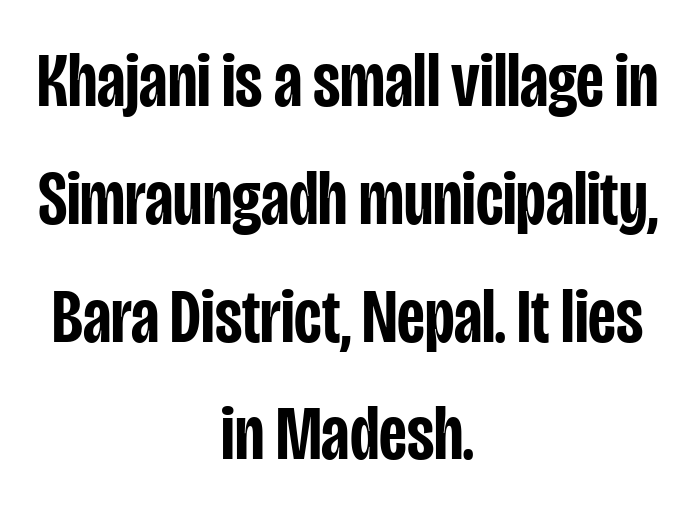
The rendering uses a moderate line-height, typical for paragraphs. The text was rendered using a sans face with plain stroke endings. Typeset on center — no edge is straight. The typesetting leans somewhat heavy: a semibold. Is this a fixed-width face? No — the glyphs have proportional, varying widths. Descenders hang freely into open space.
